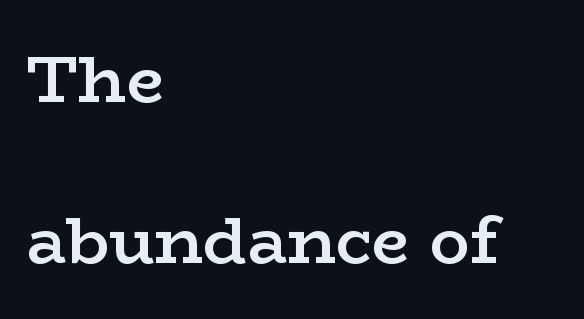
Tracking value appears to be zero — textbook default spacing. The passage shown is typed in a proportional face where columns would drift. This block would shrink considerably if given ordinary leading; it's expanded now. Classification — serif.
